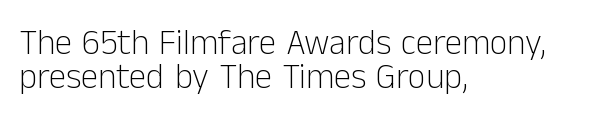
The image shows 35 px light sans-serif type, upright; set left-aligned, tight line spacing (0.96x), normal letter spacing, not underlined; low stroke contrast and a medium x-height.
